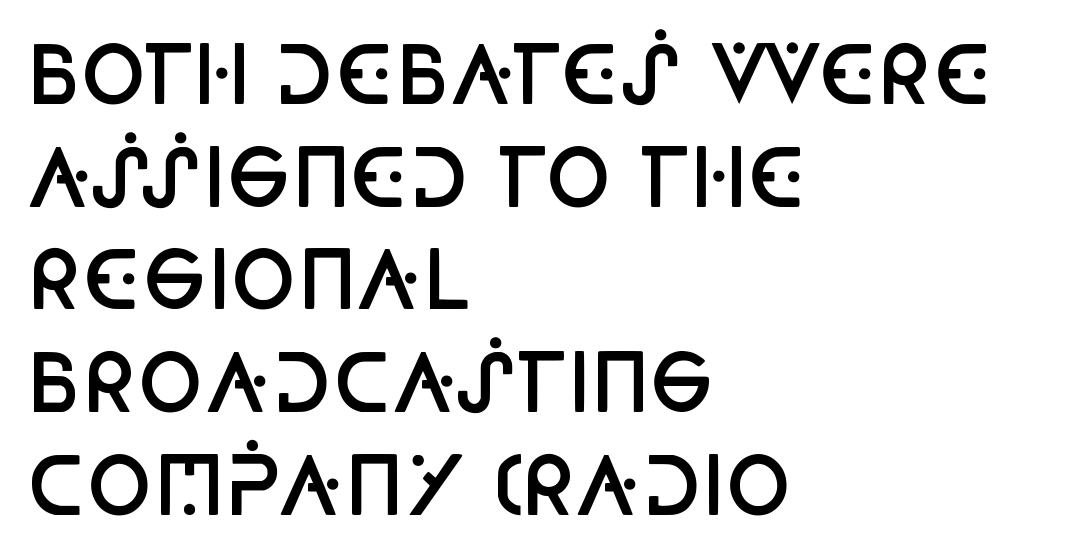
Type without underlining. The horizontal fit of the characters is conventional and even. On the weight axis this lands at semibold, roughly 600. Short and long lines alike share a common starting point at left.
